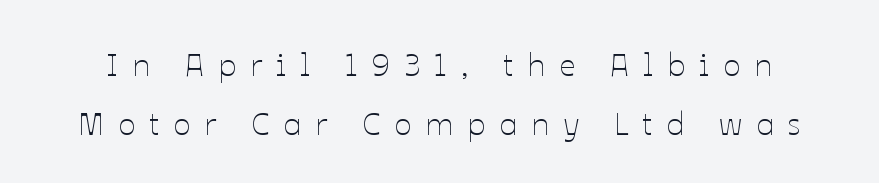
{"italic": "no", "bold": "no", "weight": "thin", "width": "normal", "stroke_contrast": "low", "x_height": "medium", "monospaced": "no", "underline": "no", "line_spacing_ratio": 1.84, "letter_spacing": "wide", "letter_spacing_em": 0.44, "glyph_px": 32}
